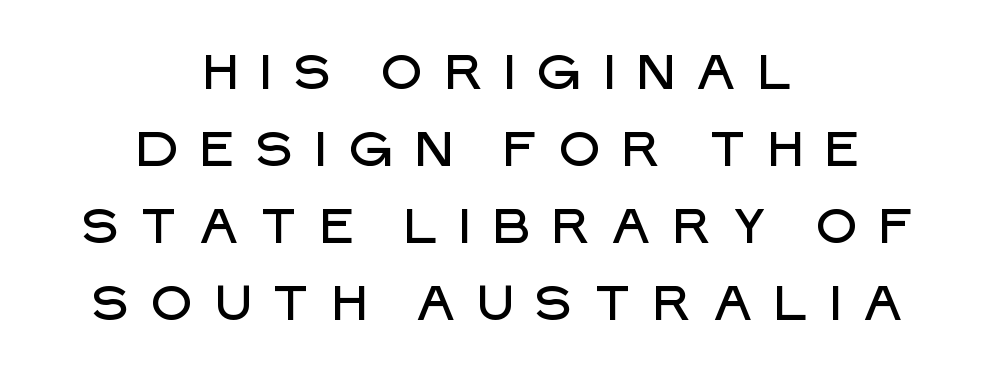
Q: Is the text italic (slanted)? A: No, it is upright.
Q: Is the typeface a serif or a sans-serif typeface? A: Sans-serif.
Q: Is the text underlined? A: No.
Q: How is the paragraph aligned? A: Centered.
Q: Is the spacing between letters normal or unusually wide? A: Unusually wide.
Q: Is the spacing between lines tight, normal or loose? A: Normal.
Q: Width (condensed, normal, or wide)? A: Normal.
Q: Stroke contrast? A: Low.
Q: x-height? A: Large.
Q: Monospaced? A: No.
